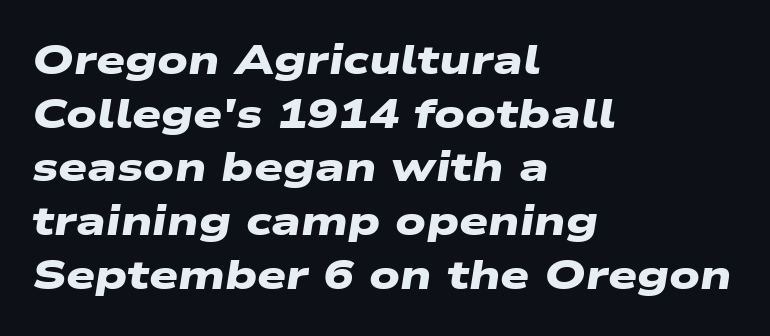
{"serif": "no", "bold": "yes", "weight": "heavy", "width": "wide", "stroke_contrast": "low", "x_height": "medium", "monospaced": "no", "underline": "no", "align": "left", "line_spacing": "normal", "line_spacing_ratio": 1.31, "letter_spacing": "normal", "letter_spacing_em": 0.0, "glyph_px": 41}
